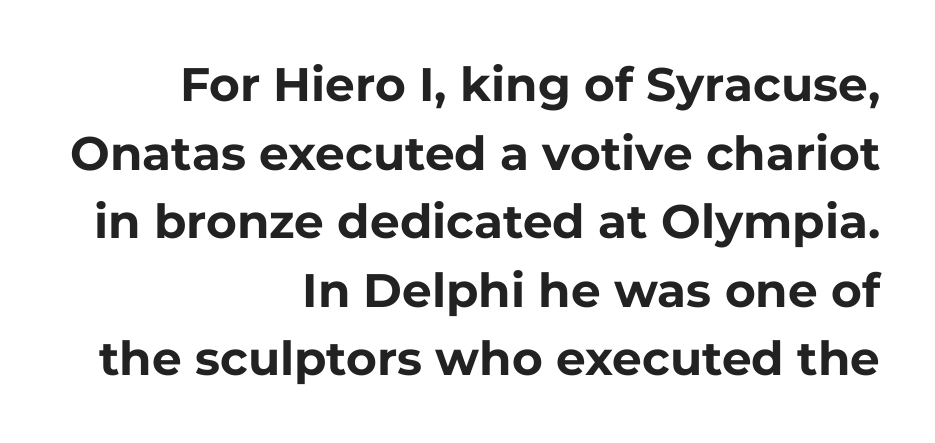
{"serif": "no", "italic": "no", "bold": "yes", "weight": "bold", "width": "normal", "stroke_contrast": "low", "x_height": "medium", "monospaced": "no", "underline": "no", "align": "right", "line_spacing": "normal", "line_spacing_ratio": 1.46, "letter_spacing": "normal", "letter_spacing_em": 0.0, "glyph_px": 47}
